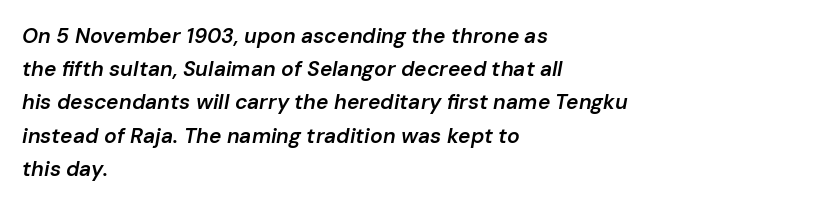
The image shows 21 px text type, italic (leaning right); set left-aligned, normal line spacing (1.58x), normal letter spacing, not underlined.
